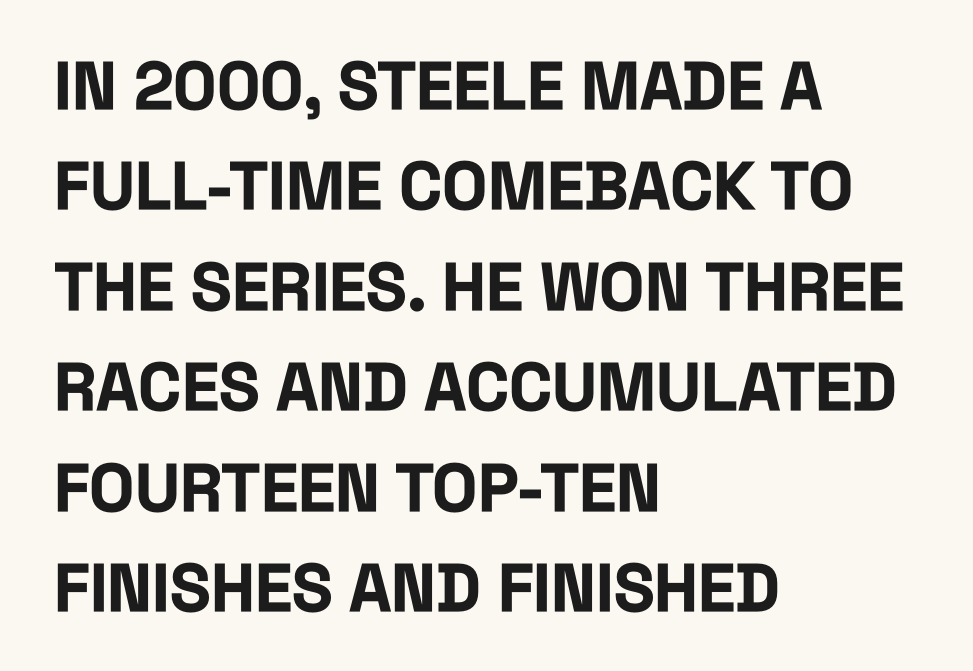
{"serif": "no", "italic": "no", "bold": "yes", "weight": "bold", "width": "condensed", "stroke_contrast": "low", "x_height": "large", "monospaced": "no", "underline": "no", "align": "left", "line_spacing": "normal", "line_spacing_ratio": 1.5, "letter_spacing": "normal", "letter_spacing_em": 0.0, "glyph_px": 67}
